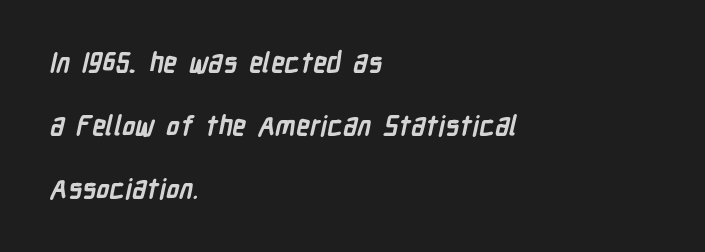
The image shows 27 px bold type; set left-aligned, loose line spacing (2.33x), normal letter spacing, not underlined.
